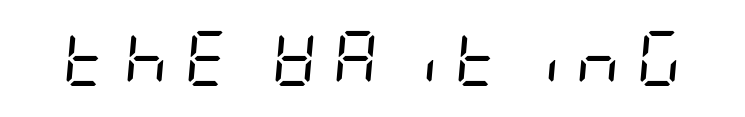
A clean baseline with only descenders dipping below it. Weight: regular or lighter. The face used here has a pronounced slope to its letters. Loose tracking; the words dissolve into strings of separated letters.
